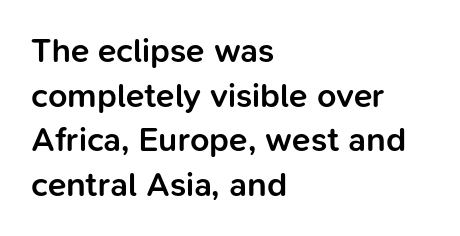
The space between consecutive lines is moderate. Weight check: semibold — heavier than regular, not quite bold. The space beneath each line is pristine and unruled. Looks like regular typesetting: each glyph gets only the width it needs. The characters display no serif detailing; their extremities are plain. The text block is weighted toward the left margin, trailing off unevenly rightward.
